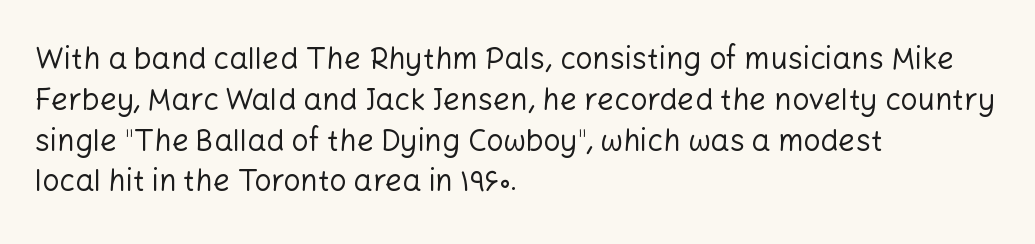
Q: Is the text bold? A: No.
Q: Is the text italic (slanted)? A: No, it is upright.
Q: Is the typeface a serif or a sans-serif typeface? A: Sans-serif.
Q: Is the text underlined? A: No.
Q: How is the paragraph aligned? A: Left-aligned.
Q: Is the spacing between letters normal or unusually wide? A: Normal.
Q: Is the spacing between lines tight, normal or loose? A: Normal.
Q: Width (condensed, normal, or wide)? A: Normal.
Q: Stroke contrast? A: Low.
Q: x-height? A: Medium.
Q: Monospaced? A: No.
